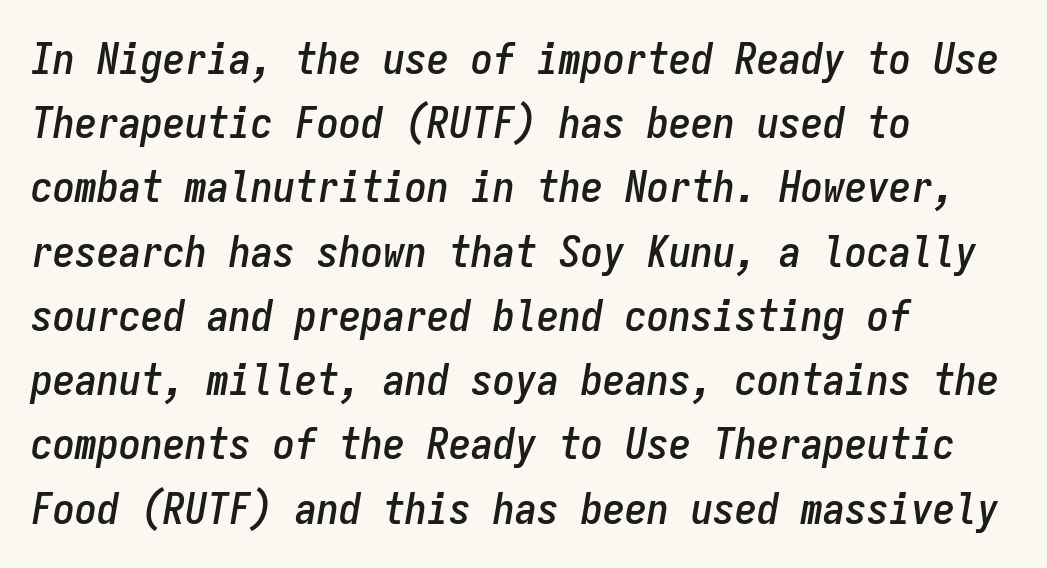
Nothing unusual about the tracking: characters are spaced as the font intends. This rendering uses left alignment, leaving the right contour irregular. Clear beneath every line of the passage. Looks like terminal output: every glyph gets an equal slot. Looking at the ascenders, they clearly lean.
